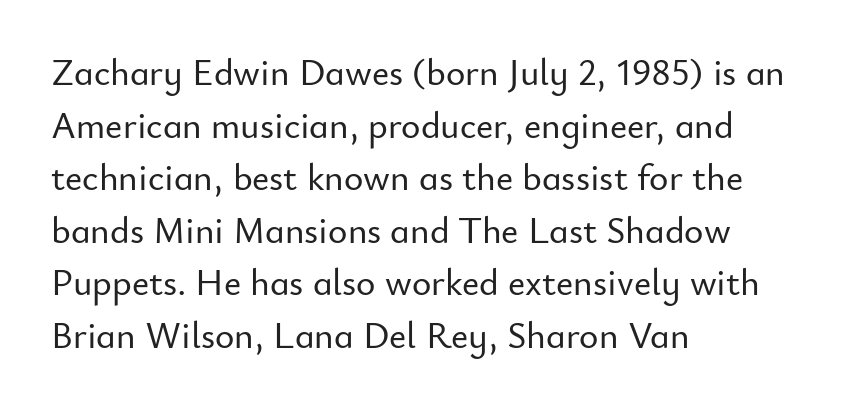
{"serif": "no", "italic": "no", "width": "normal", "stroke_contrast": "low", "x_height": "small", "monospaced": "no", "underline": "no", "align": "left", "line_spacing": "normal", "line_spacing_ratio": 1.42, "letter_spacing": "normal", "letter_spacing_em": 0.0, "glyph_px": 37}
